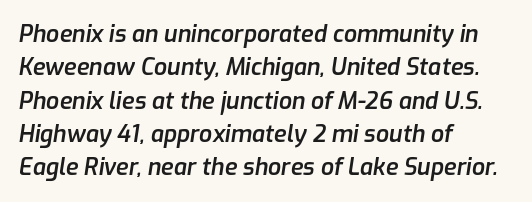
Q: Is the text bold? A: Semi-bold.
Q: Is the text italic (slanted)? A: Yes, it leans right by about 9 degrees.
Q: Is the text underlined? A: No.
Q: How is the paragraph aligned? A: Left-aligned.
Q: Is the spacing between letters normal or unusually wide? A: Normal.
Q: Is the spacing between lines tight, normal or loose? A: Normal.
